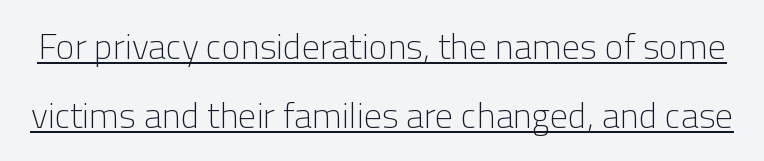
{"serif": "no", "italic": "no", "bold": "no", "weight": "light", "width": "normal", "stroke_contrast": "low", "x_height": "medium", "monospaced": "no", "underline": "yes", "line_spacing": "loose", "line_spacing_ratio": 1.93, "letter_spacing": "normal", "letter_spacing_em": 0.0, "glyph_px": 36}
